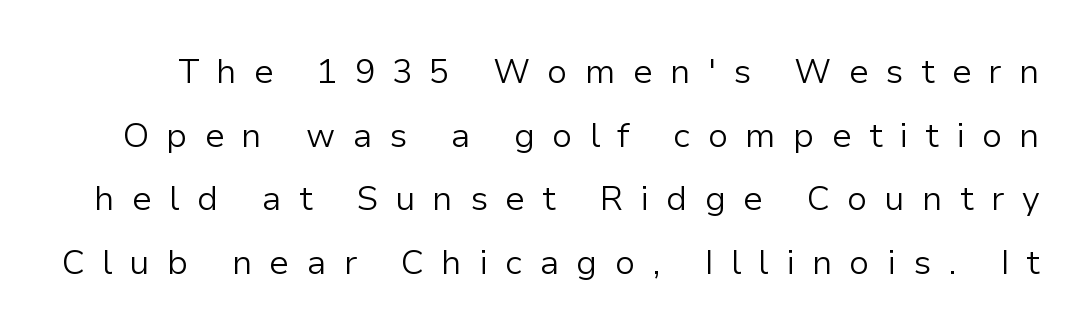
{"serif": "no", "italic": "no", "bold": "no", "weight": "light", "width": "normal", "stroke_contrast": "low", "x_height": "medium", "monospaced": "no", "underline": "no", "line_spacing_ratio": 1.87, "letter_spacing": "wide", "letter_spacing_em": 0.5, "glyph_px": 34}
